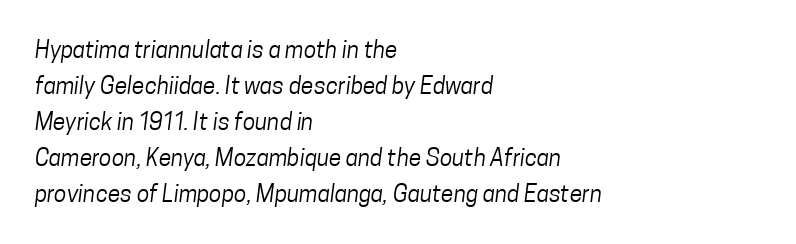
{"bold": "no", "underline": "no", "align": "left", "line_spacing": "normal", "line_spacing_ratio": 1.57, "letter_spacing": "normal", "letter_spacing_em": 0.0, "glyph_px": 23}
